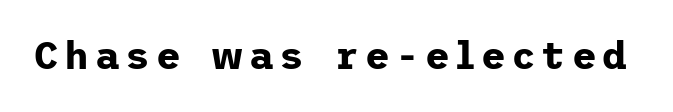
{"serif": "no", "italic": "no", "bold": "yes", "weight": "bold", "width": "normal", "stroke_contrast": "low", "x_height": "medium", "underline": "no", "glyph_px": 38}
